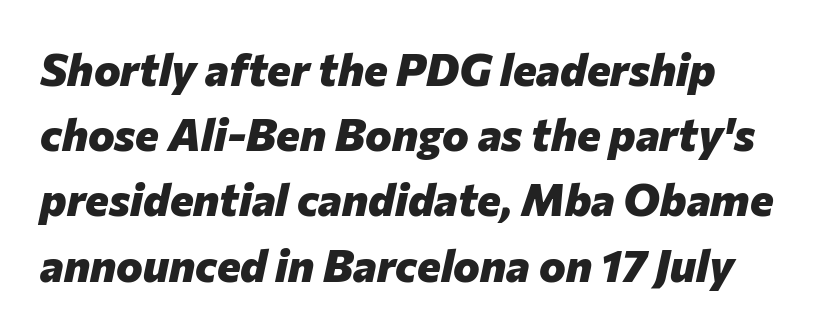
The image shows 45 px heavy type, italic (leaning right); set normal line spacing (1.45x), normal letter spacing, not underlined; low stroke contrast and a medium x-height.
